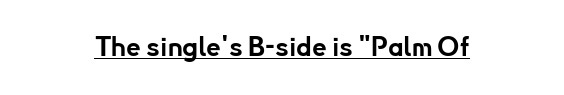
The image shows 26 px bold type, upright; set normal letter spacing, underlined.
